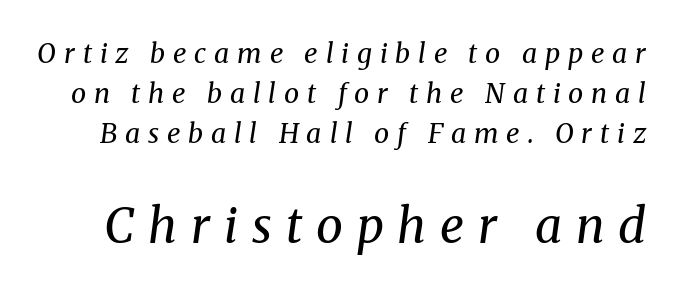
Between these two stacked blocks, the lower one wins on size. The designer left line spacing at the default. These lines are composed in type with serifs. There's an unmistakable incline to the writing here.
